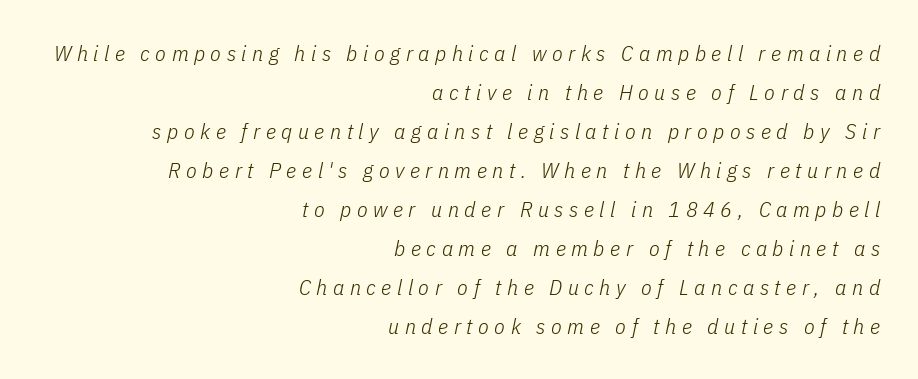
The image shows 22 px text type, italic (leaning right); set right-aligned, line spacing 1.77x, unusually wide letter spacing (+0.25 em), not underlined.
